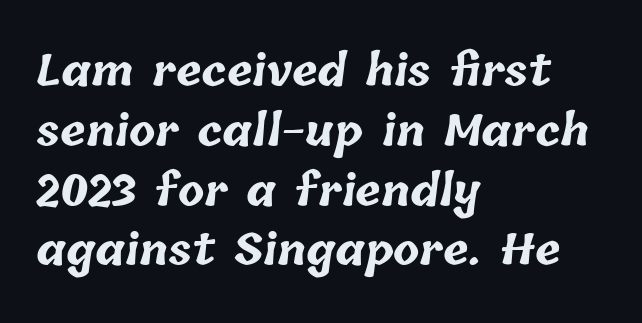
The image shows 43 px bold type; set left-aligned, normal line spacing (1.39x), normal letter spacing, not underlined; low stroke contrast and a medium x-height.
